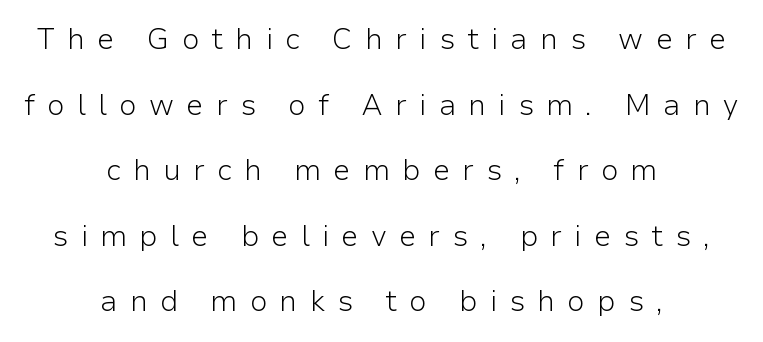
{"serif": "no", "italic": "no", "bold": "no", "weight": "light", "width": "normal", "stroke_contrast": "low", "x_height": "medium", "monospaced": "no", "underline": "no", "align": "center", "line_spacing": "loose", "line_spacing_ratio": 2.26, "letter_spacing": "wide", "letter_spacing_em": 0.42, "glyph_px": 29}
